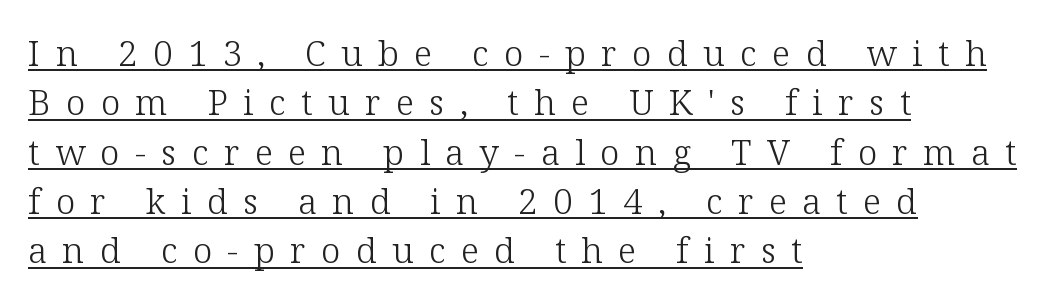
The rag falls on the right side of this text block. Each letter keeps its own natural width here, so spacing adapts to shape. The glyphs in this specimen are seriffed. Loose tracking; the words dissolve into strings of separated letters. Think standard paragraph weight, or any step lighter than that.
